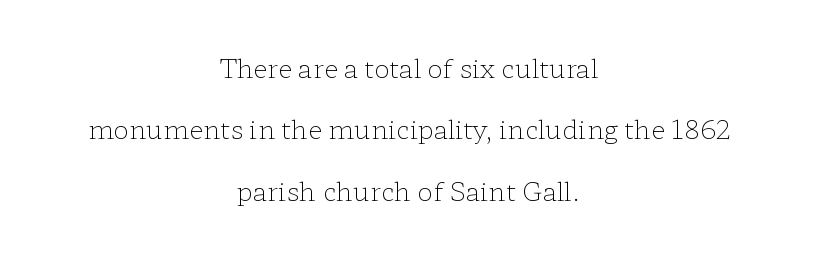
{"italic": "no", "bold": "no", "underline": "no", "align": "center", "line_spacing": "loose", "line_spacing_ratio": 2.36, "letter_spacing": "normal", "letter_spacing_em": 0.0, "glyph_px": 26}
